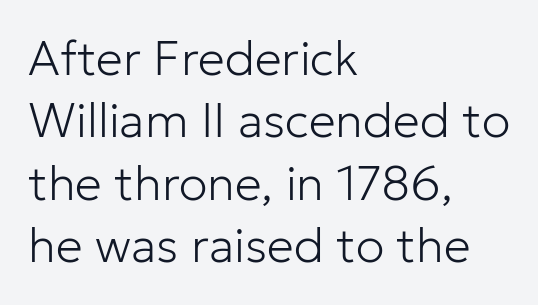
The image shows 48 px light sans-serif type, upright; set left-aligned, normal line spacing (1.3x), normal letter spacing, not underlined; low stroke contrast and a medium x-height.
